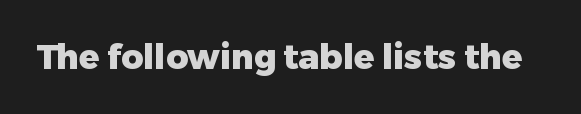
{"serif": "no", "italic": "no", "bold": "yes", "weight": "heavy", "width": "normal", "stroke_contrast": "low", "x_height": "medium", "monospaced": "no", "underline": "no", "letter_spacing": "normal", "letter_spacing_em": 0.0, "glyph_px": 34}
